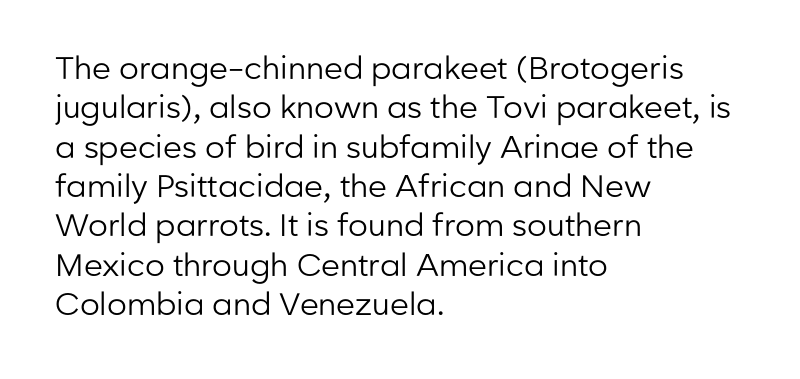
Q: Is the text bold? A: No.
Q: Is the text italic (slanted)? A: No, it is upright.
Q: Is the typeface a serif or a sans-serif typeface? A: Sans-serif.
Q: Is the text underlined? A: No.
Q: How is the paragraph aligned? A: Left-aligned.
Q: Is the spacing between letters normal or unusually wide? A: Normal.
Q: Is the spacing between lines tight, normal or loose? A: Normal.
Q: Width (condensed, normal, or wide)? A: Normal.
Q: Stroke contrast? A: Low.
Q: x-height? A: Medium.
Q: Monospaced? A: No.
